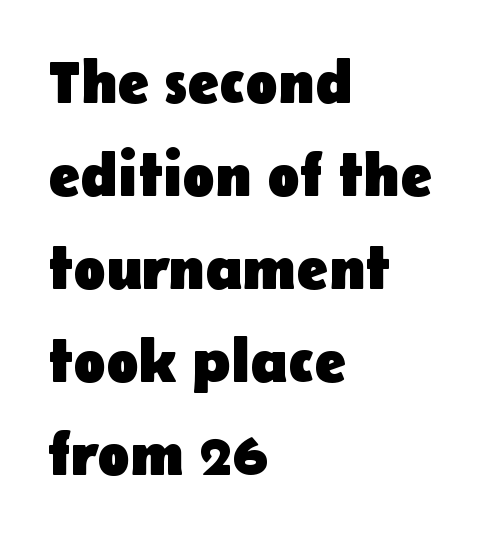
Q: Is the text bold? A: Yes.
Q: Is the text italic (slanted)? A: No, it is upright.
Q: Is the typeface a serif or a sans-serif typeface? A: Sans-serif.
Q: Is the text underlined? A: No.
Q: How is the paragraph aligned? A: Left-aligned.
Q: Is the spacing between letters normal or unusually wide? A: Normal.
Q: Is the spacing between lines tight, normal or loose? A: Normal.
Q: Width (condensed, normal, or wide)? A: Normal.
Q: Stroke contrast? A: Low.
Q: x-height? A: Medium.
Q: Monospaced? A: No.
